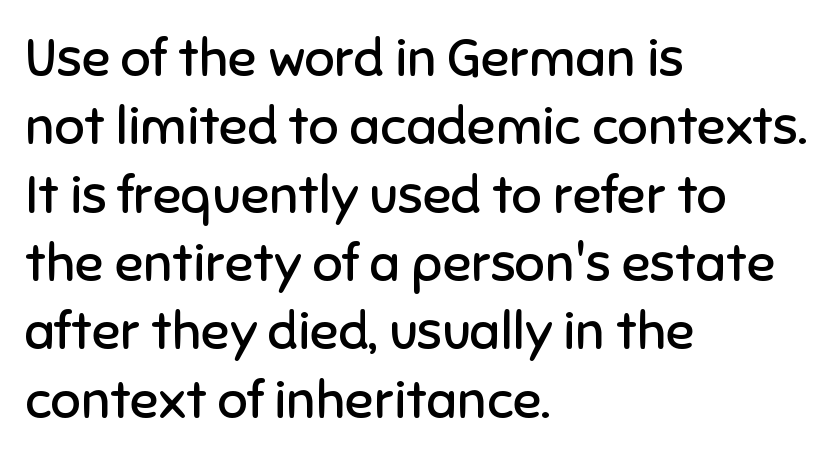
Unlike italic type, these characters show no tilt at all. Nope, no serifs anywhere on these letters. The space directly below the letters is spotless. Spacing verdict: proportional, widths tailored to each character.
